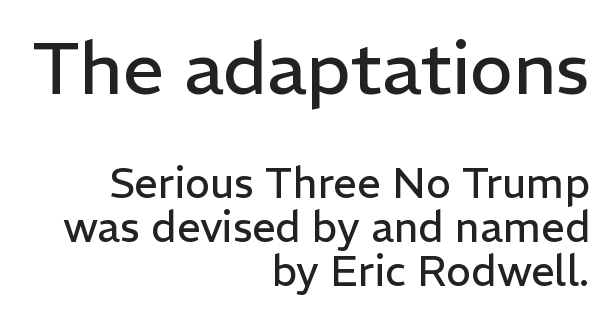
The image shows 73 px regular-weight sans-serif type, upright; set right-aligned, tight line spacing (1.04x), normal letter spacing, not underlined; the first (top) block is 1.74x larger; low stroke contrast and a medium x-height.
